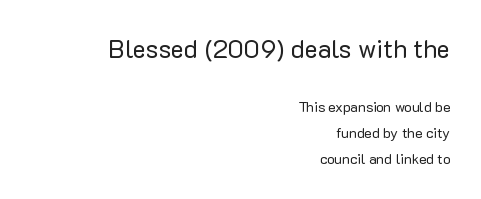
The image shows 25 px text type, upright; set right-aligned, line spacing 1.84x, normal letter spacing, not underlined; the first (top) block is 1.79x larger.
